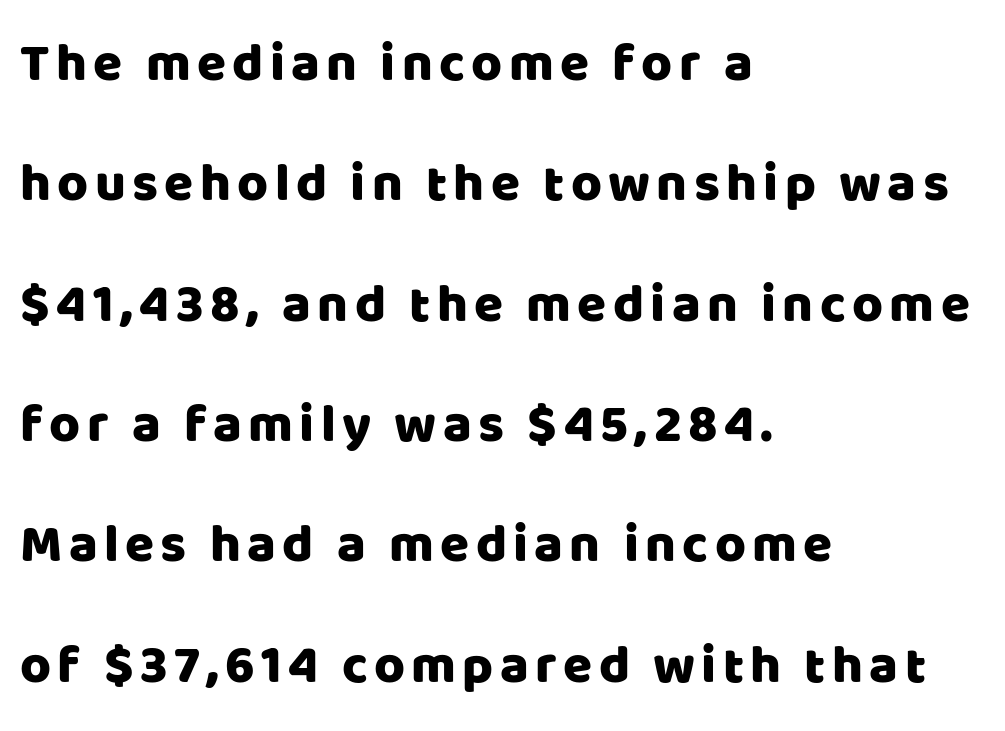
The image shows 53 px sans-serif type, upright; set left-aligned, loose line spacing (2.27x), not underlined; low stroke contrast and a large x-height.
